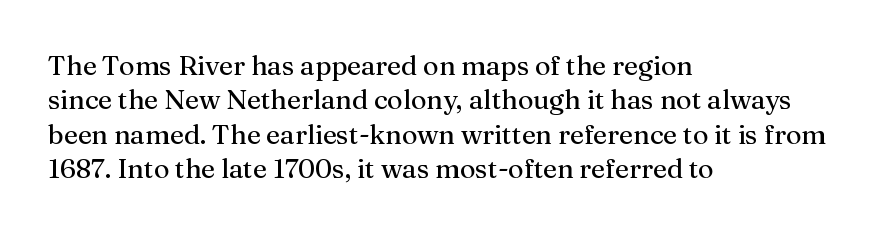
The letterforms sit at book weight or below. Honestly, the letter spacing is just normal — you wouldn't notice it. The type sits square on the baseline with zero lean. Unmarked baselines from the first word to the last. The text block is weighted toward the left margin, trailing off unevenly rightward. The designer left line spacing at the default.
